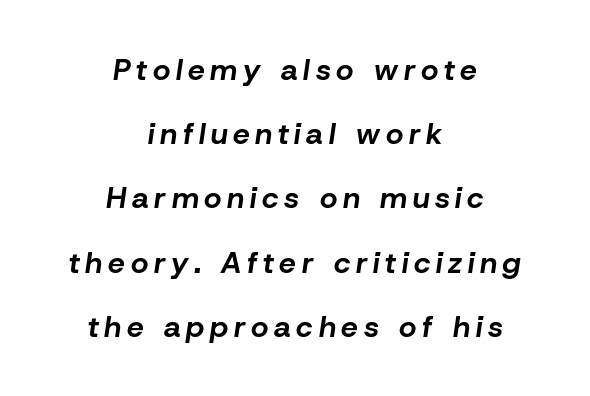
The image shows 30 px bold type, italic (leaning right); set centered, loose line spacing (2.14x), not underlined; low stroke contrast and a medium x-height.
